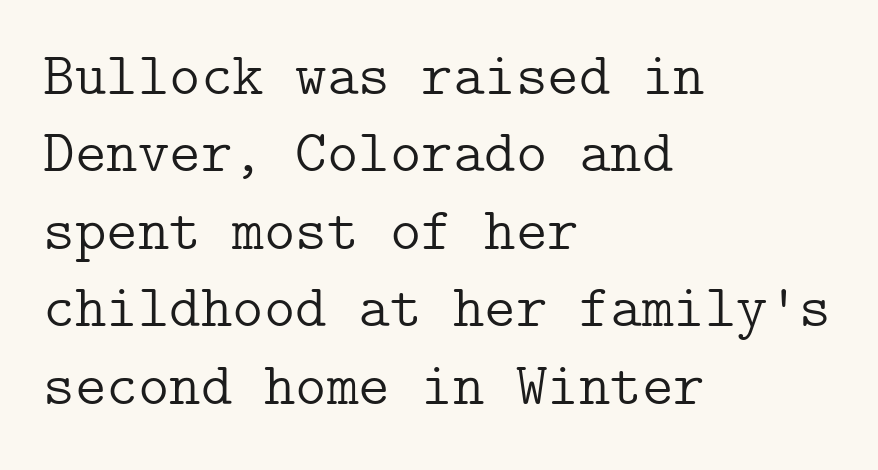
This is roman type, the default non-slanted kind. Small tapered or slab feet sit at the stroke ends, so this counts as serif. Stroke thickness stays within the range of a standard reading face or lighter. The letters sit at their default tracking, neither squeezed nor spread. The rag falls on the right side of this text block. Regarding leading, the lines here are spaced in the standard way.
